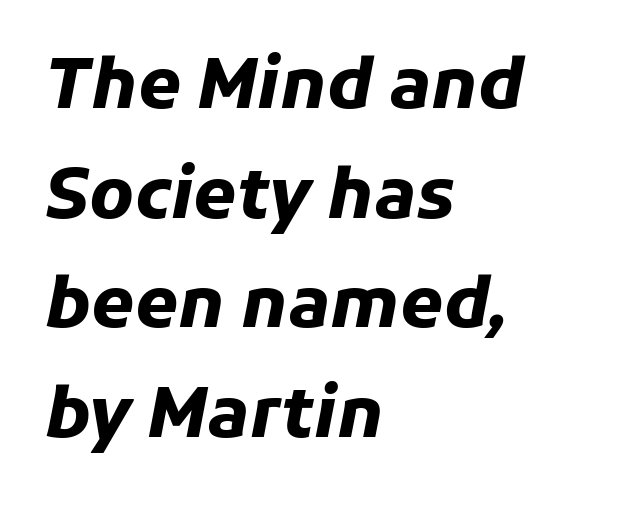
The image shows 69 px heavy type, italic (leaning right); set left-aligned, normal line spacing (1.59x), normal letter spacing, not underlined; low stroke contrast and a medium x-height.
